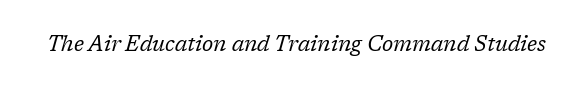
Each row of text sits above clean, open space. The passage shown is not bold in any degree. Each word holds together tightly as a unit, with standard inter-letter gaps. The rendering applies a slant to the glyphs.
